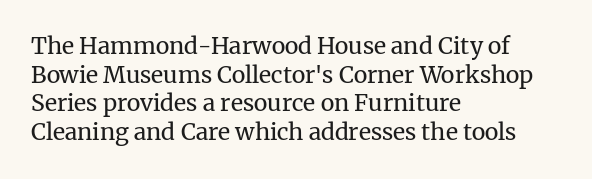
Q: Is the text bold? A: No.
Q: Is the text italic (slanted)? A: No, it is upright.
Q: Is the text underlined? A: No.
Q: How is the paragraph aligned? A: Left-aligned.
Q: Is the spacing between letters normal or unusually wide? A: Normal.
Q: Is the spacing between lines tight, normal or loose? A: Normal.
